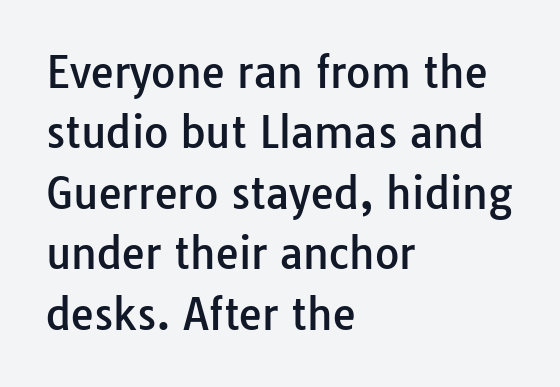
{"serif": "no", "italic": "no", "width": "normal", "stroke_contrast": "low", "x_height": "medium", "monospaced": "no", "underline": "no", "align": "left", "line_spacing": "normal", "line_spacing_ratio": 1.44, "letter_spacing": "normal", "letter_spacing_em": 0.0, "glyph_px": 42}
